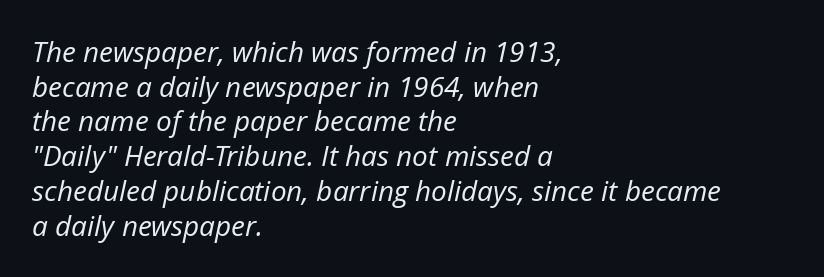
Q: Is the text bold? A: No.
Q: Is the text italic (slanted)? A: Yes, it leans right by about 12 degrees.
Q: Is the text underlined? A: No.
Q: How is the paragraph aligned? A: Left-aligned.
Q: Is the spacing between letters normal or unusually wide? A: Normal.
Q: Width (condensed, normal, or wide)? A: Normal.
Q: Stroke contrast? A: Low.
Q: x-height? A: Medium.
Q: Monospaced? A: No.
